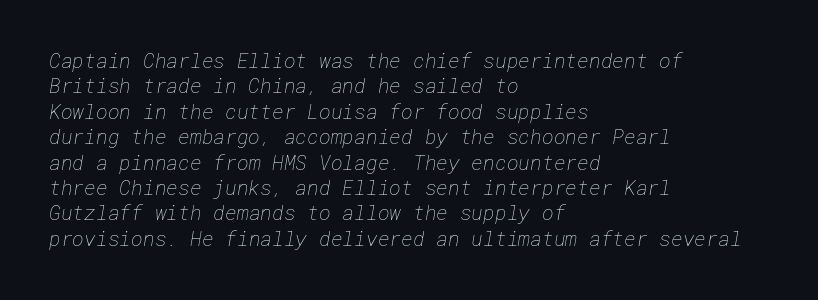
{"bold": "no", "underline": "no", "align": "left", "line_spacing": "normal", "line_spacing_ratio": 1.27, "letter_spacing": "normal", "letter_spacing_em": 0.0, "glyph_px": 20}
